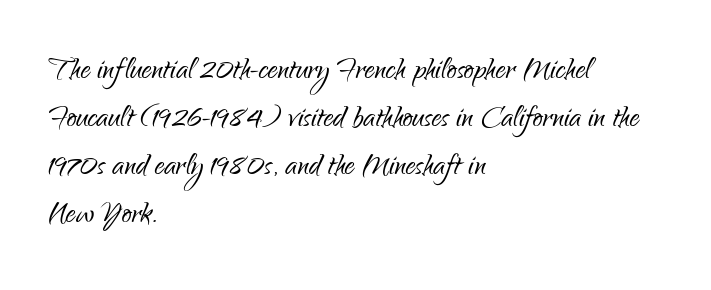
Q: Is the text bold? A: No.
Q: Is the text italic (slanted)? A: Yes.
Q: Is the typeface a serif or a sans-serif typeface? A: Sans-serif.
Q: Is the text underlined? A: No.
Q: How is the paragraph aligned? A: Left-aligned.
Q: Is the spacing between letters normal or unusually wide? A: Normal.
Q: Width (condensed, normal, or wide)? A: Condensed.
Q: Stroke contrast? A: Low.
Q: x-height? A: Small.
Q: Monospaced? A: No.
